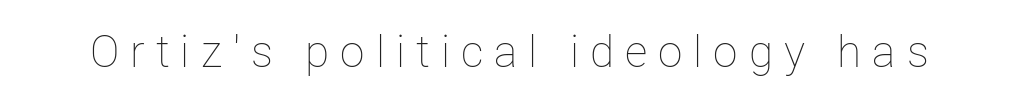
Stems here are at most as thick as an everyday book face. You can tell it's not italic because the verticals are truly vertical. Decoration check: the copy has no underline. The face used here is proportionally spaced, like ordinary book or web type.
